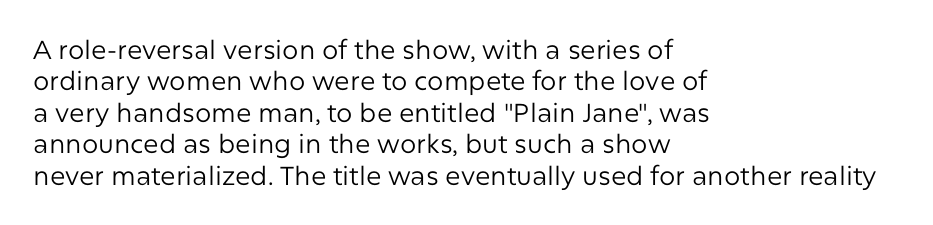
{"italic": "no", "bold": "no", "underline": "no", "align": "left", "line_spacing_ratio": 1.21, "letter_spacing": "normal", "letter_spacing_em": 0.0, "glyph_px": 26}
